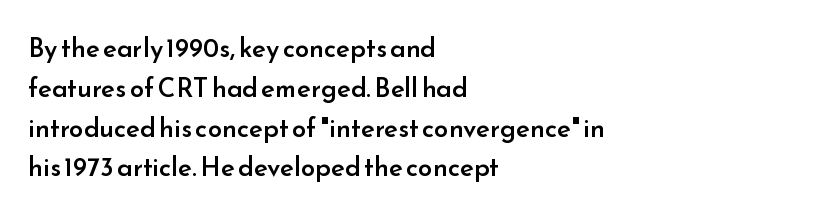
Ordinary non-slanted type is in use. Reading down the block, your eye returns to a fixed left position each line. These lines sit exactly where default settings would place them. Check the space under the baseline: it is left empty.
